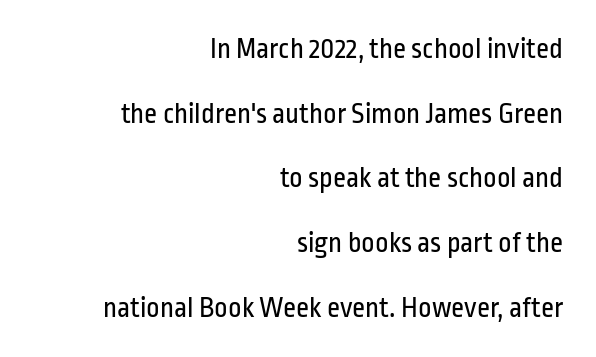
{"serif": "no", "italic": "no", "bold": "no", "weight": "regular", "width": "condensed", "stroke_contrast": "low", "x_height": "medium", "monospaced": "no", "underline": "no", "align": "right", "line_spacing": "loose", "line_spacing_ratio": 2.23, "letter_spacing": "normal", "letter_spacing_em": 0.0, "glyph_px": 29}
